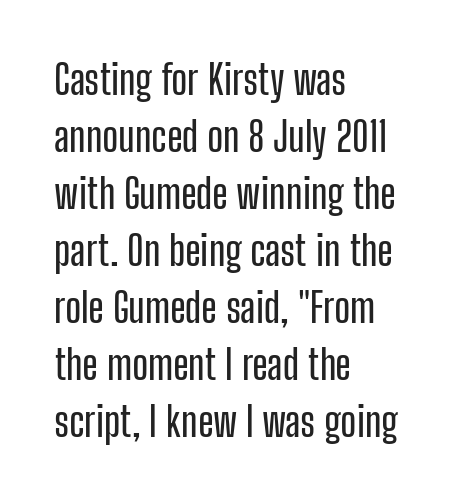
The image shows 41 px condensed sans-serif type, upright; set left-aligned, normal line spacing (1.39x), normal letter spacing, not underlined; low stroke contrast and a medium x-height.
